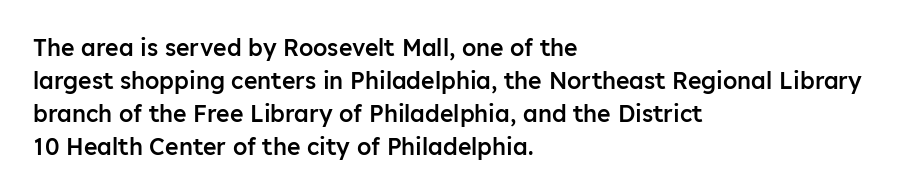
{"italic": "no", "bold": "semi", "underline": "no", "align": "left", "line_spacing": "normal", "line_spacing_ratio": 1.43, "letter_spacing": "normal", "letter_spacing_em": 0.0, "glyph_px": 23}
